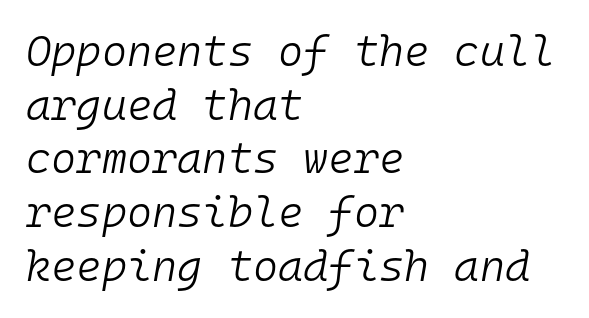
The image shows 43 px light type, italic (leaning right), monospaced; set left-aligned, normal line spacing (1.25x), normal letter spacing, not underlined; low stroke contrast and a medium x-height.
